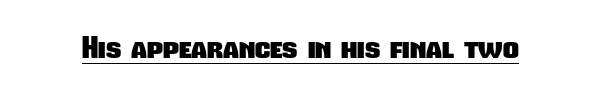
The image shows 31 px heavy, condensed sans-serif type; set normal letter spacing, underlined; low stroke contrast and a medium x-height.
